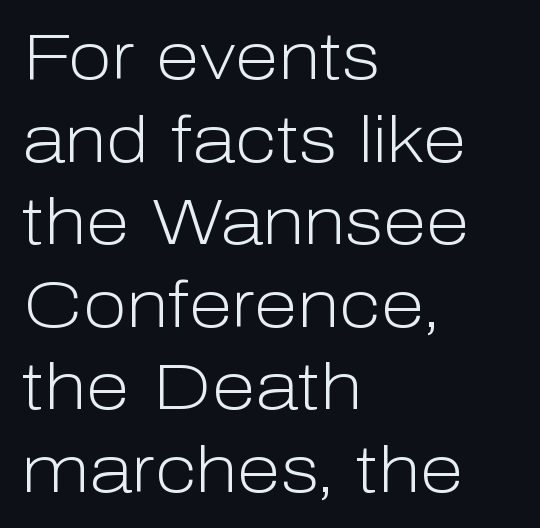
To sum up the face: it is a sans, with no serifs. Honestly, there is no underline to notice here at all. There is no visible air inserted between adjacent glyphs. Line beginnings align vertically; line endings do not. Unbolded letterforms with no extra heft. One glance says typical: line gaps are just what's usual.
